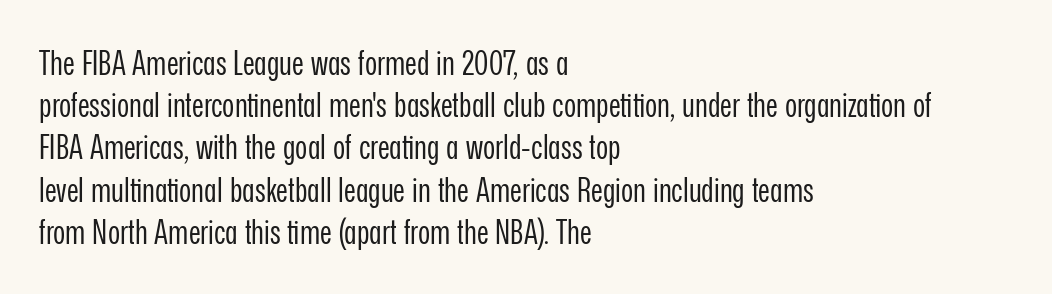
Whoever set this chose a conventional vertical rhythm. Every stem runs plumb, perpendicular to the baseline. Unlike a traditional serif, this face leaves its strokes unadorned. No extra tracking has been applied to these lines.
